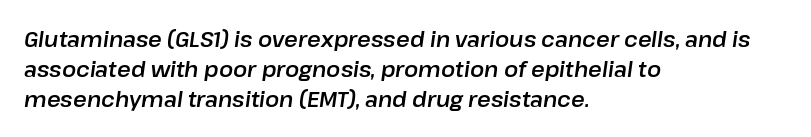
{"italic": "yes", "lean": "right", "slant_degrees": 8, "underline": "no", "align": "left", "line_spacing": "normal", "line_spacing_ratio": 1.42, "letter_spacing": "normal", "letter_spacing_em": 0.0, "glyph_px": 21}
